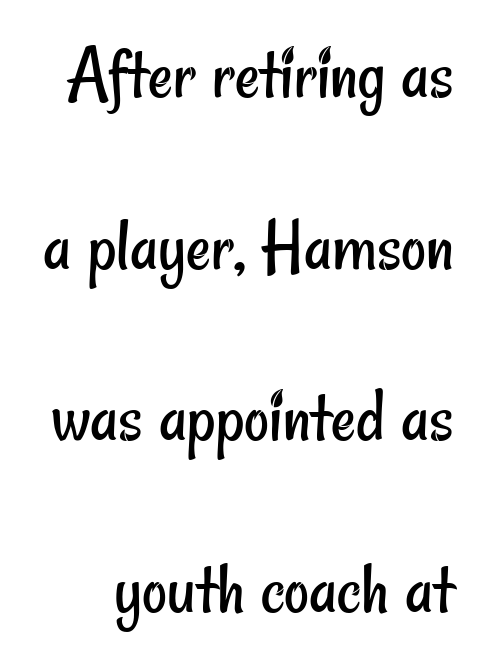
The image shows 77 px regular-weight, condensed sans-serif type; set loose line spacing (2.23x), normal letter spacing, not underlined; low stroke contrast and a small x-height.
